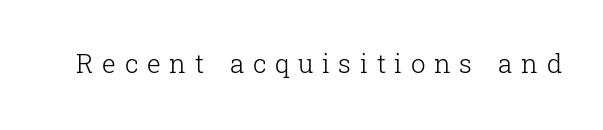
The image shows 26 px text type, upright; set unusually wide letter spacing (+0.33 em), not underlined.
